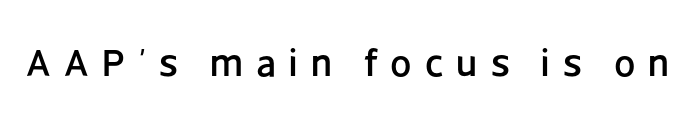
Ascenders rise straight up at ninety degrees. The area under the type is left untouched. Are there feet on the stems? There aren't — it's a sans. These lines are rendered in a variable-pitch font.
